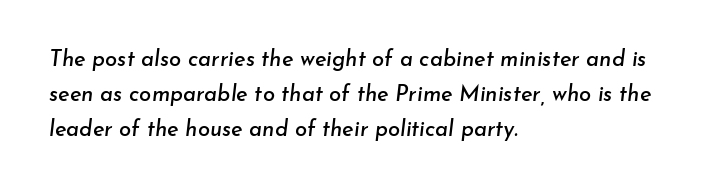
The image shows 22 px text type, italic (leaning right); set left-aligned, normal line spacing (1.6x), normal letter spacing, not underlined.
